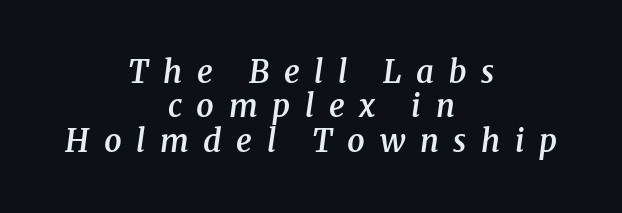
The image shows 31 px semibold serif type, italic (leaning right); set centered, tight line spacing (1.11x), unusually wide letter spacing (+0.47 em), not underlined; medium stroke contrast and a medium x-height.
